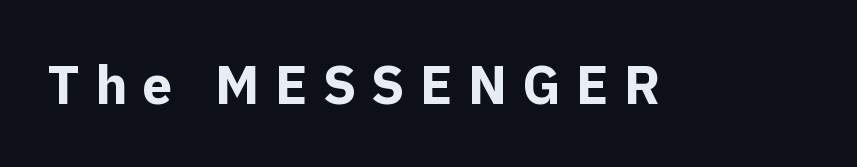
This sample has the flowing, uneven cadence of proportional lettering. The characters display no serif detailing; their extremities are plain. On the weight axis this lands at bold, roughly 700. The space directly below the letters is spotless. Quick note: not italic, upright. How are the letters spaced? Widely, with obvious added tracking.
